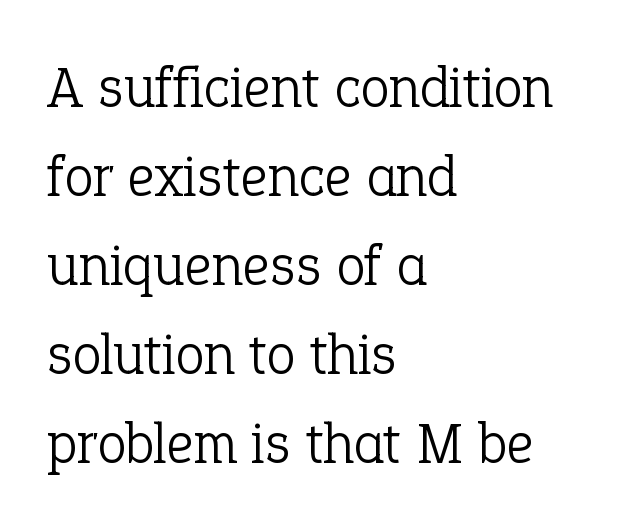
The image shows 59 px light serif type, upright; set left-aligned, normal line spacing (1.51x), normal letter spacing, not underlined; low stroke contrast and a medium x-height.
